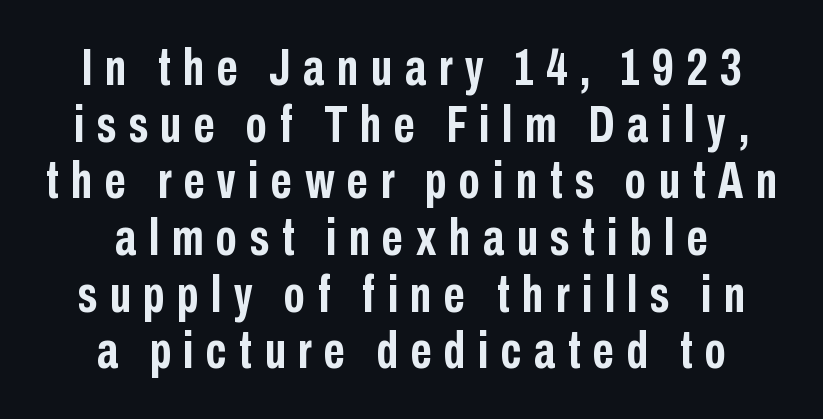
Q: Is the text bold? A: Yes.
Q: Is the text italic (slanted)? A: No, it is upright.
Q: Is the typeface a serif or a sans-serif typeface? A: Sans-serif.
Q: Is the text underlined? A: No.
Q: How is the paragraph aligned? A: Centered.
Q: Is the spacing between letters normal or unusually wide? A: Unusually wide.
Q: Is the spacing between lines tight, normal or loose? A: Tight.
Q: Width (condensed, normal, or wide)? A: Condensed.
Q: Stroke contrast? A: Low.
Q: x-height? A: Medium.
Q: Monospaced? A: No.
